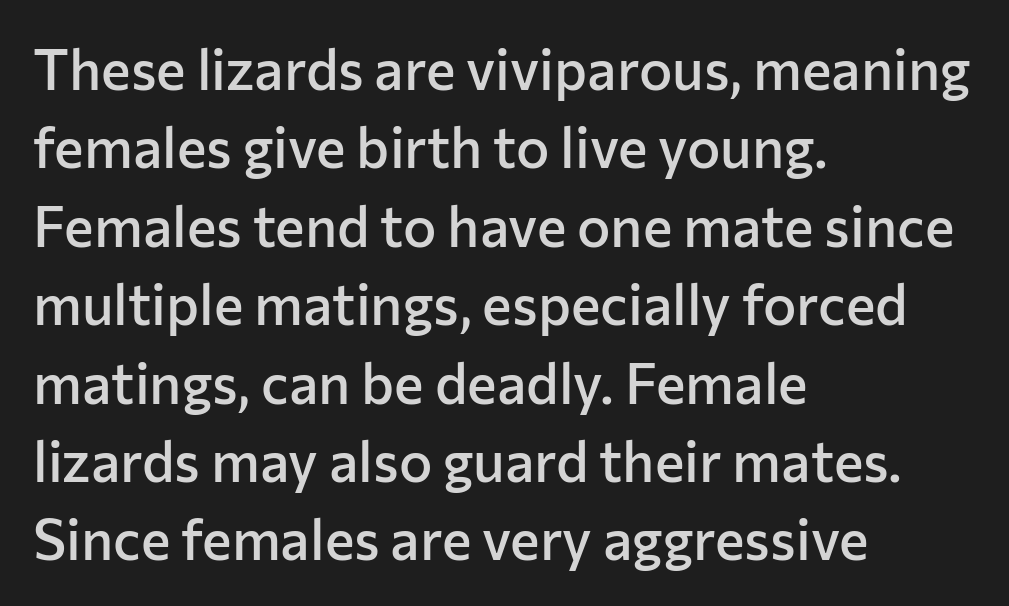
Q: Is the text bold? A: Semi-bold.
Q: Is the text italic (slanted)? A: No, it is upright.
Q: Is the typeface a serif or a sans-serif typeface? A: Sans-serif.
Q: Is the text underlined? A: No.
Q: How is the paragraph aligned? A: Left-aligned.
Q: Is the spacing between letters normal or unusually wide? A: Normal.
Q: Is the spacing between lines tight, normal or loose? A: Normal.
Q: Width (condensed, normal, or wide)? A: Normal.
Q: Stroke contrast? A: Low.
Q: x-height? A: Medium.
Q: Monospaced? A: No.
